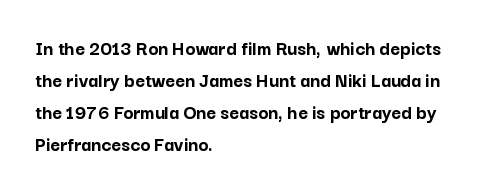
{"italic": "no", "bold": "yes", "underline": "no", "align": "left", "line_spacing": "normal", "line_spacing_ratio": 1.52, "letter_spacing": "normal", "letter_spacing_em": 0.0, "glyph_px": 21}
